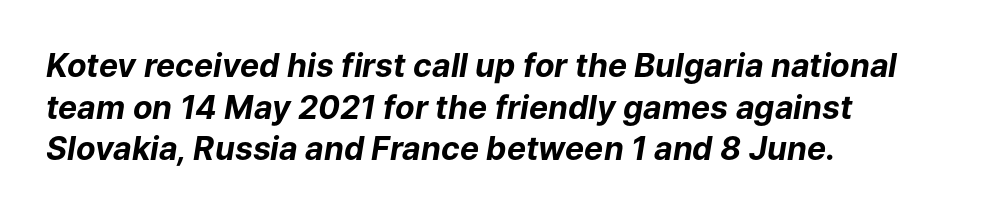
This sample is left-justified, so line endings fall wherever the words run out. This sample has the flowing, uneven cadence of proportional lettering. Pretty heavy lettering here — definitely bold. No word sits above an underline. Glyph-to-glyph distance matches everyday printed text. If you drew a line through each stem, it would be angled.
